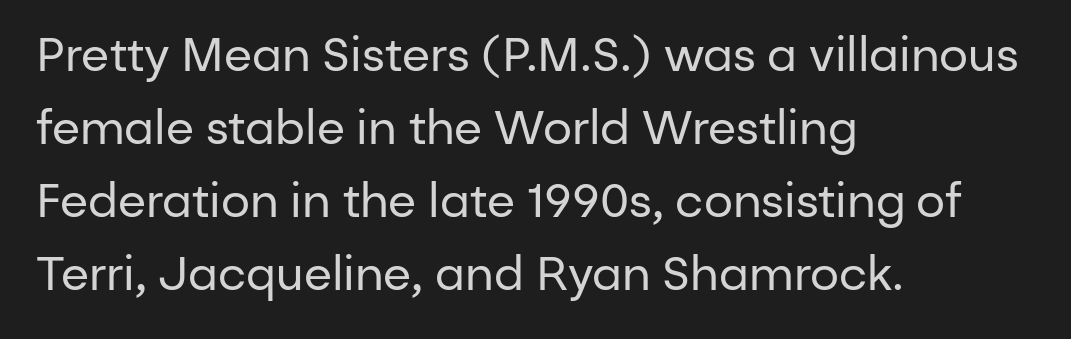
The image shows 46 px regular-weight sans-serif type, upright; set left-aligned, normal line spacing (1.59x), normal letter spacing, not underlined; low stroke contrast and a medium x-height.
